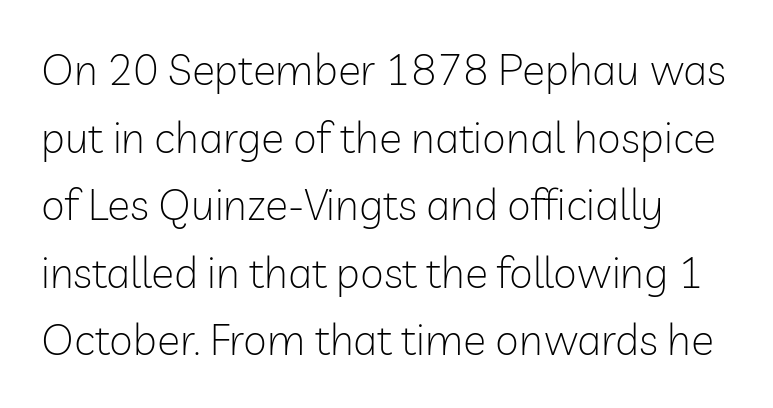
The image shows 43 px light sans-serif type, upright; set normal line spacing (1.57x), normal letter spacing, not underlined; low stroke contrast and a medium x-height.
